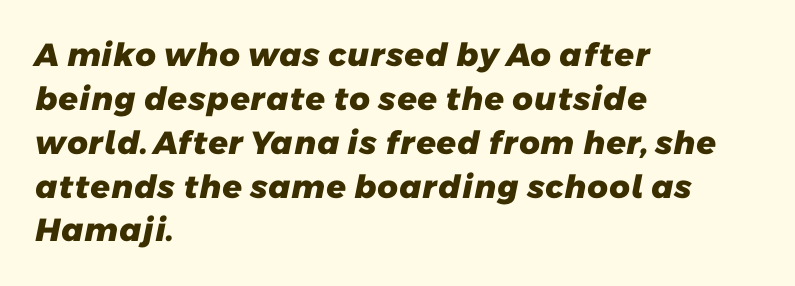
Q: Is the text bold? A: Yes.
Q: Is the typeface a serif or a sans-serif typeface? A: Sans-serif.
Q: Is the text underlined? A: No.
Q: How is the paragraph aligned? A: Left-aligned.
Q: Is the spacing between letters normal or unusually wide? A: Normal.
Q: Is the spacing between lines tight, normal or loose? A: Normal.
Q: Width (condensed, normal, or wide)? A: Normal.
Q: Stroke contrast? A: Low.
Q: x-height? A: Medium.
Q: Monospaced? A: No.
